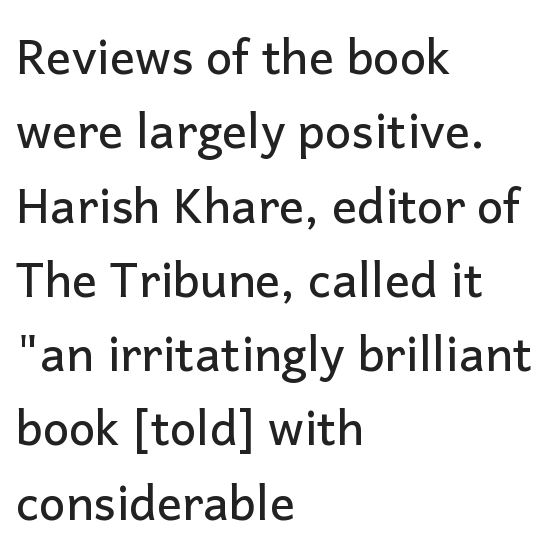
These lines are set flush left with a ragged right edge. This sample has the flowing, uneven cadence of proportional lettering. Each word holds together tightly as a unit, with standard inter-letter gaps. Descender tails drop into unmarked territory.
